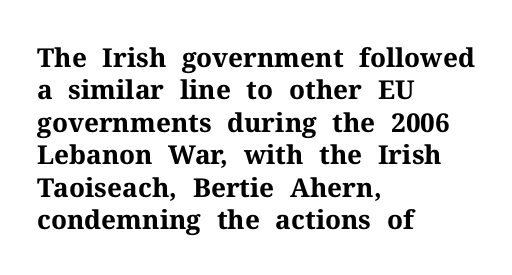
Interline gaps are of average width in this sample. Words float on clear page, feet unadorned. Weight check: bold — yes, fully. These lines were composed using upright roman letters.
